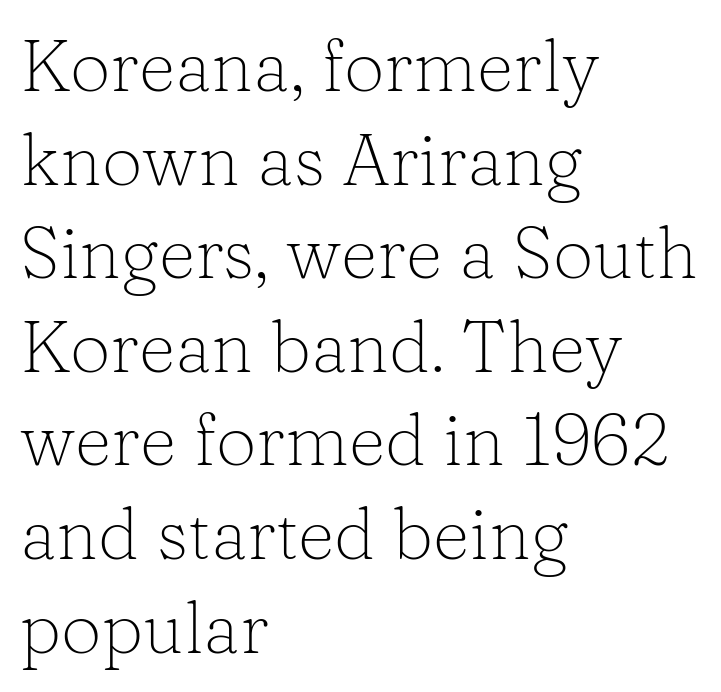
{"serif": "yes", "italic": "no", "bold": "no", "weight": "light", "width": "normal", "stroke_contrast": "low", "x_height": "medium", "monospaced": "no", "underline": "no", "align": "left", "line_spacing": "normal", "line_spacing_ratio": 1.3, "letter_spacing": "normal", "letter_spacing_em": 0.0, "glyph_px": 72}
